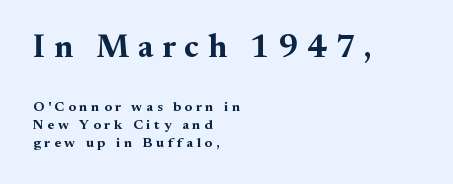
The image shows 32 px bold serif type, upright; set left-aligned, normal line spacing (1.29x), unusually wide letter spacing (+0.27 em), not underlined; the first (top) block is 2.29x larger; medium stroke contrast and a small x-height.
